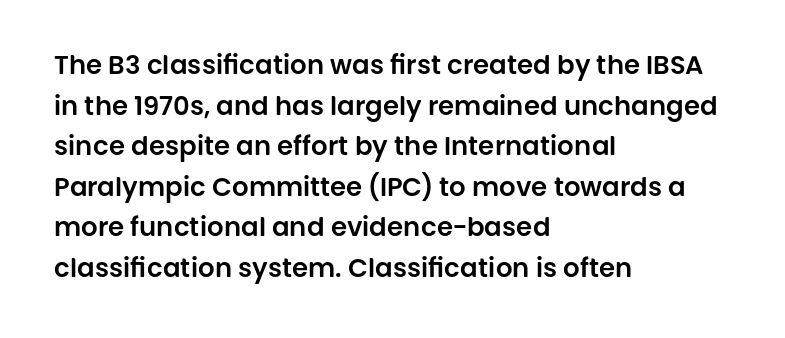
{"italic": "no", "underline": "no", "align": "left", "line_spacing": "normal", "line_spacing_ratio": 1.56, "letter_spacing": "normal", "letter_spacing_em": 0.0, "glyph_px": 26}
